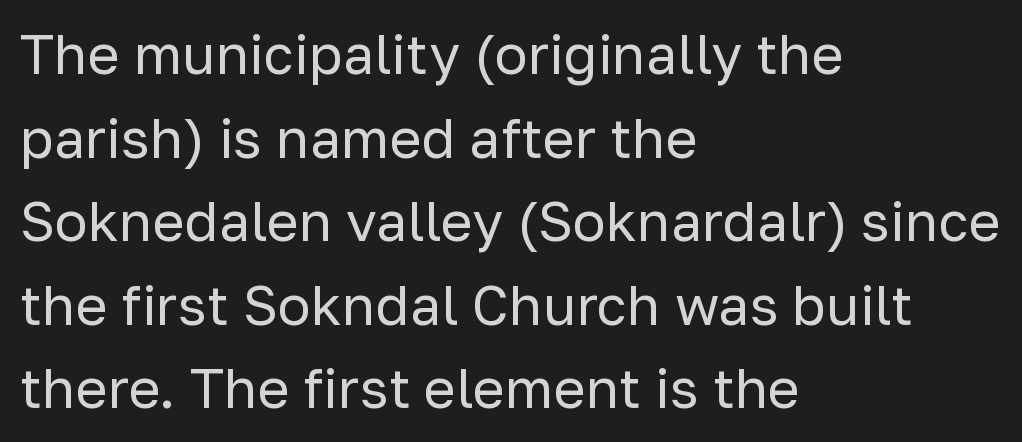
{"serif": "no", "italic": "no", "bold": "no", "weight": "regular", "width": "normal", "stroke_contrast": "low", "x_height": "medium", "monospaced": "no", "underline": "no", "align": "left", "line_spacing": "normal", "line_spacing_ratio": 1.52, "letter_spacing": "normal", "letter_spacing_em": 0.0, "glyph_px": 55}
